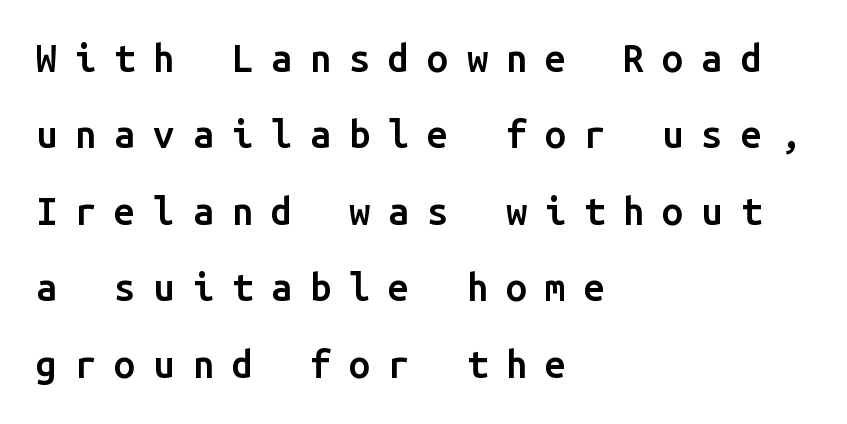
{"serif": "no", "italic": "no", "bold": "semi", "weight": "semibold", "width": "normal", "stroke_contrast": "low", "x_height": "medium", "monospaced": "yes", "underline": "no", "align": "left", "line_spacing": "loose", "line_spacing_ratio": 2.01, "letter_spacing": "wide", "letter_spacing_em": 0.47, "glyph_px": 38}
